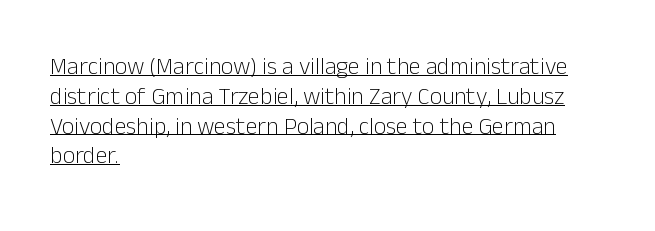
{"italic": "no", "bold": "no", "underline": "yes", "align": "left", "line_spacing_ratio": 1.24, "letter_spacing": "normal", "letter_spacing_em": 0.0, "glyph_px": 24}
